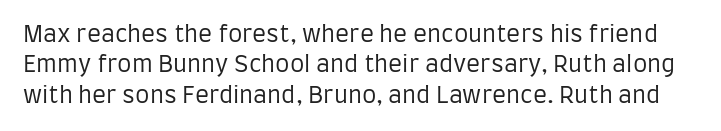
The rows are spaced the way most documents space them. Unbolded letterforms with no extra heft. Bare-footed words on every line. Does extra space separate the letters? No, they use regular spacing. The lettering stays uniformly vertical, giving the passage a roman look.
